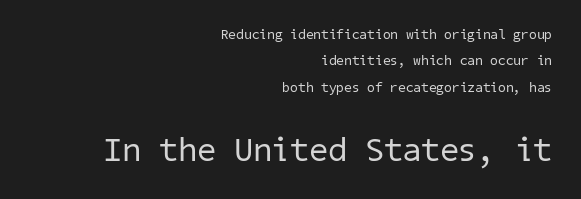
Stems and bowls with no extra thickness — not bold. Decoration check: the copy has no underline. To sum up the face: it is a sans, with no serifs. Alignment: flush right. These two chunks differ in scale, with the bottom chunk taking the larger measure.
